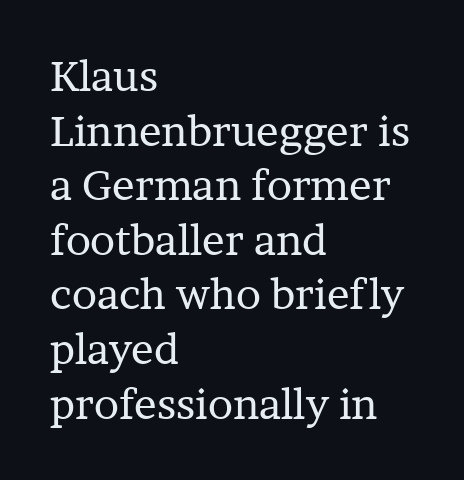
Any mark beneath the type? The region is blank. Short note: letters normally spaced. Compared with a typical body face, this is equally light or lighter still. Each letter keeps its own natural width here, so spacing adapts to shape.
